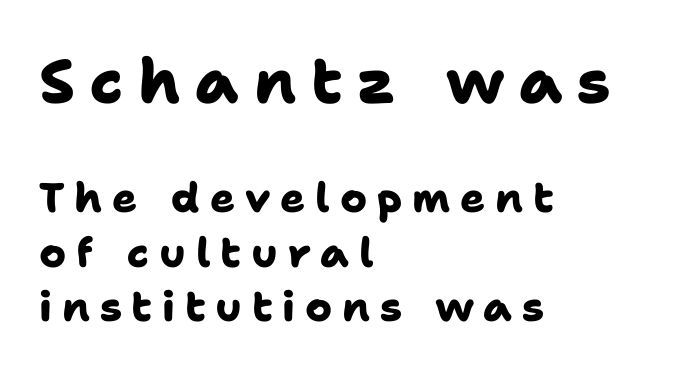
Q: Is the text bold? A: Yes.
Q: Is the typeface a serif or a sans-serif typeface? A: Sans-serif.
Q: Is the text underlined? A: No.
Q: How is the paragraph aligned? A: Left-aligned.
Q: Is the spacing between letters normal or unusually wide? A: Unusually wide.
Q: Is the spacing between lines tight, normal or loose? A: Normal.
Q: Which block of text is set in a larger size, the first (top) or the second (bottom)? A: The first (top) one.
Q: Width (condensed, normal, or wide)? A: Normal.
Q: Stroke contrast? A: Low.
Q: x-height? A: Medium.
Q: Monospaced? A: No.
